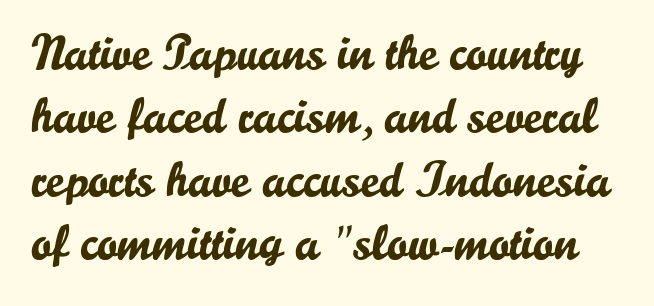
Q: Is the text italic (slanted)? A: Yes.
Q: Is the typeface a serif or a sans-serif typeface? A: Sans-serif.
Q: Is the text underlined? A: No.
Q: Is the spacing between letters normal or unusually wide? A: Normal.
Q: Is the spacing between lines tight, normal or loose? A: Normal.
Q: Width (condensed, normal, or wide)? A: Normal.
Q: Stroke contrast? A: Low.
Q: x-height? A: Small.
Q: Monospaced? A: No.
